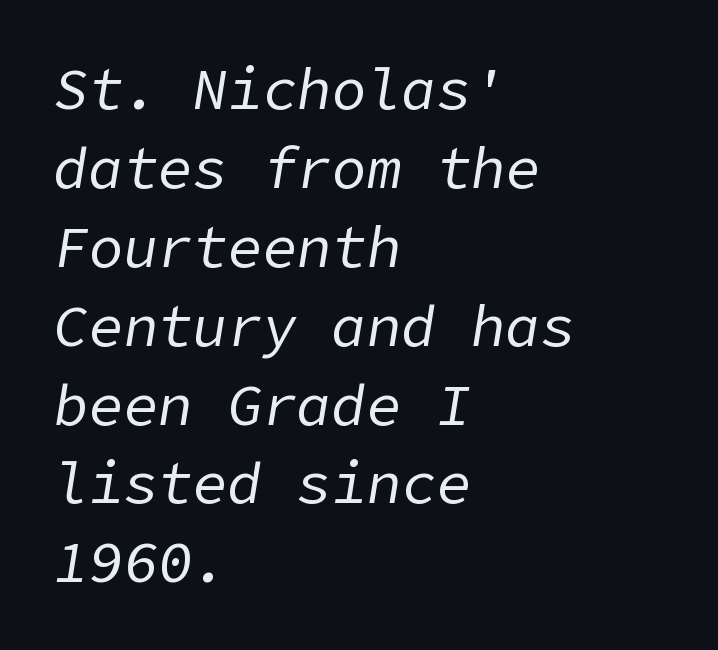
Q: Is the text bold? A: No.
Q: Is the text italic (slanted)? A: Yes, it leans right by about 9 degrees.
Q: Is the text underlined? A: No.
Q: How is the paragraph aligned? A: Left-aligned.
Q: Is the spacing between letters normal or unusually wide? A: Normal.
Q: Is the spacing between lines tight, normal or loose? A: Normal.
Q: Width (condensed, normal, or wide)? A: Normal.
Q: Stroke contrast? A: Low.
Q: x-height? A: Medium.
